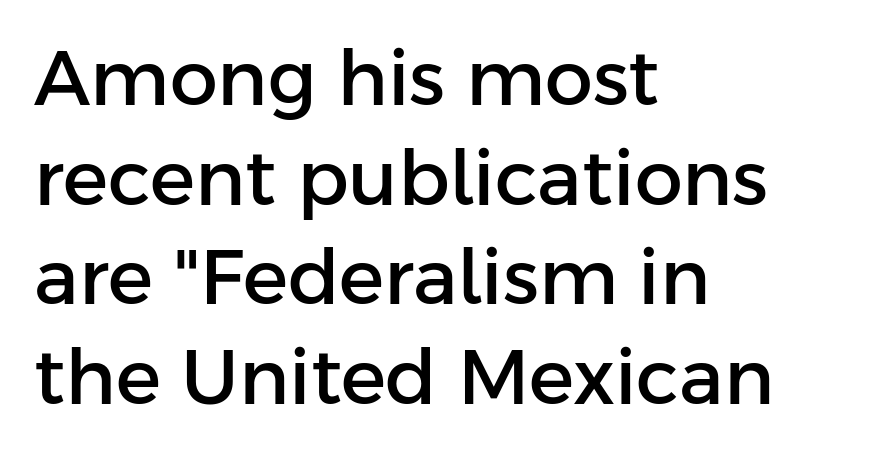
{"serif": "no", "italic": "no", "width": "normal", "stroke_contrast": "low", "x_height": "medium", "monospaced": "no", "underline": "no", "align": "left", "line_spacing": "normal", "line_spacing_ratio": 1.31, "letter_spacing": "normal", "letter_spacing_em": 0.0, "glyph_px": 76}
